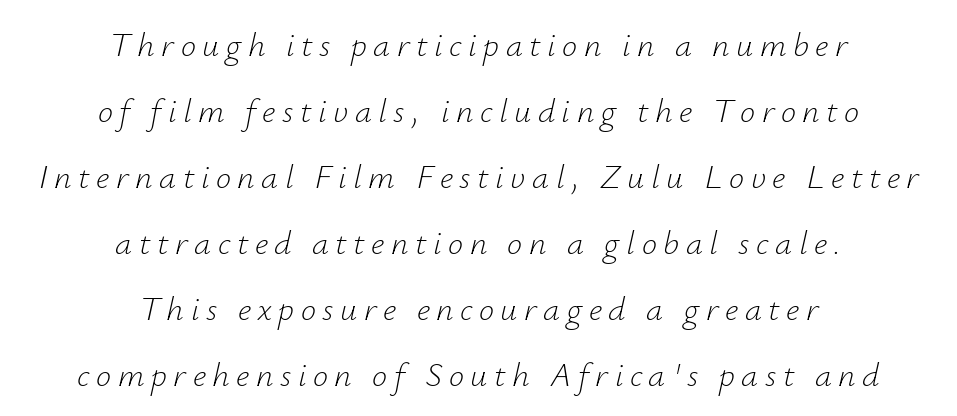
The image shows 34 px light type, italic (leaning right); set centered, loose line spacing (1.94x), not underlined; low stroke contrast and a small x-height.
